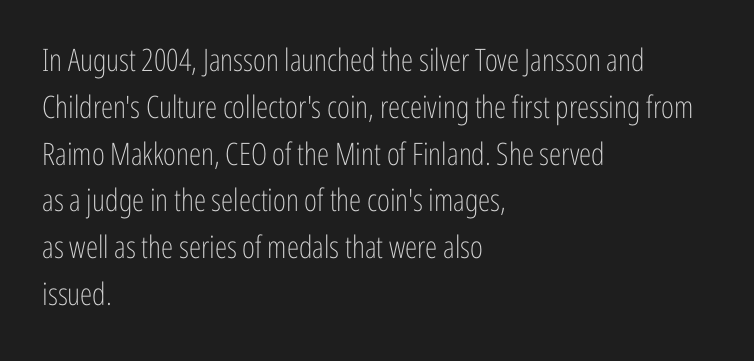
Honestly, there is no underline to notice here at all. The letterforms sit shoulder to shoulder at normal distance. You can tell from the bare stems that sans-serif type was used. Is this a heavy cut? Hardly; it is regular or lighter. Posture: vertical. Leading: standard.
